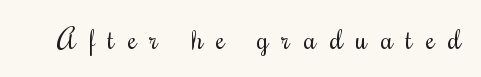
The image shows 28 px regular-weight, condensed type; set unusually wide letter spacing (+0.48 em), not underlined; medium stroke contrast and a small x-height.
